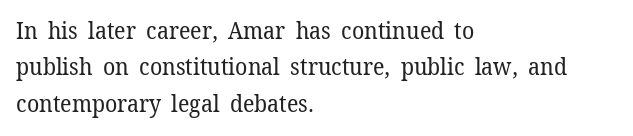
{"italic": "no", "bold": "no", "underline": "no", "align": "left", "line_spacing": "normal", "line_spacing_ratio": 1.58, "letter_spacing": "normal", "letter_spacing_em": 0.0, "glyph_px": 23}
